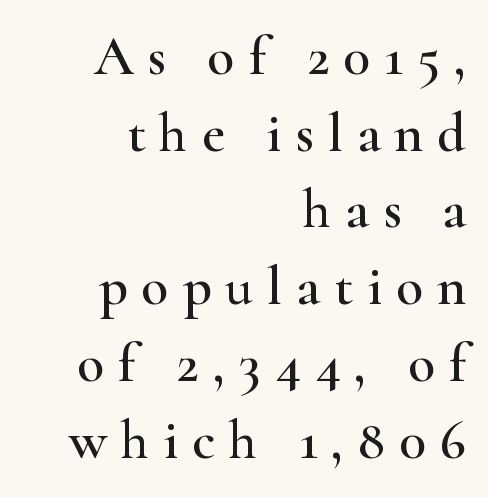
Line spacing here is normal. Type without underlining. Horizontal alignment here is rightward, an uncommon choice for prose. Check where the strokes stop: tiny serifs finish them off.
